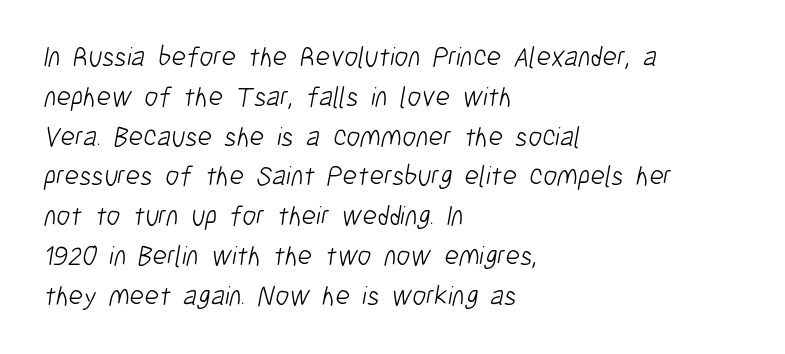
The setting favours the left margin, as ordinary paragraphs usually do. A typesetter would call this zero additional tracking. To sum up the face: it is a sans, with no serifs. Letters have the restrained weight of plain body copy at most. Each new line begins a customary step beneath the previous one. The letters advance in unequal steps, a hallmark of proportional type.
